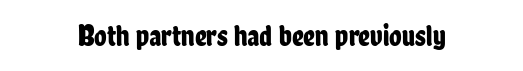
A typesetter would mark this as roman, not italic. The type is set solid horizontally, with unmodified tracking. Plain, unruled lines of type. The passage shown is typeset with a sans-serif family.
